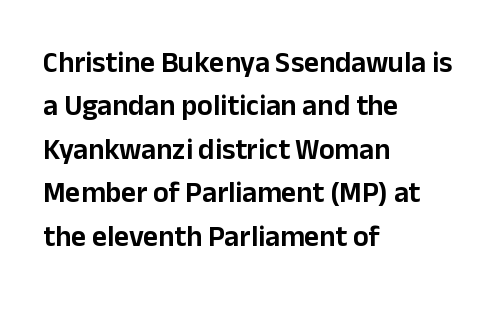
{"serif": "no", "italic": "no", "width": "normal", "stroke_contrast": "low", "x_height": "medium", "monospaced": "no", "underline": "no", "align": "left", "line_spacing": "normal", "line_spacing_ratio": 1.5, "letter_spacing": "normal", "letter_spacing_em": 0.0, "glyph_px": 29}
